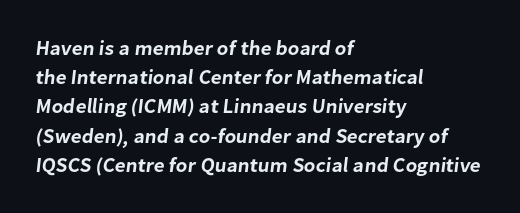
Each new line begins a customary step beneath the previous one. Compared with a centered layout, this one pins lines to the left instead. The face used here is rendered with its standard letterfit. A bare baseline throughout the passage.
